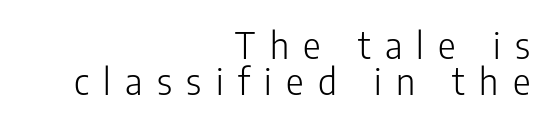
The image shows 37 px light, condensed sans-serif type, upright; set right-aligned, tight line spacing (0.98x), unusually wide letter spacing (+0.39 em), not underlined; low stroke contrast and a medium x-height.
